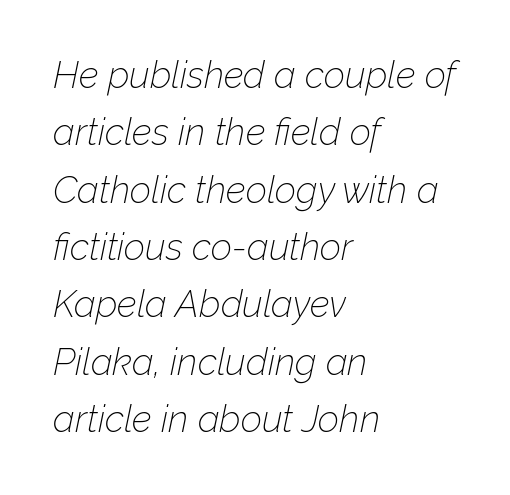
Q: Is the text bold? A: No.
Q: Is the text italic (slanted)? A: Yes, it leans right by about 12 degrees.
Q: Is the text underlined? A: No.
Q: How is the paragraph aligned? A: Left-aligned.
Q: Is the spacing between letters normal or unusually wide? A: Normal.
Q: Is the spacing between lines tight, normal or loose? A: Normal.
Q: Width (condensed, normal, or wide)? A: Normal.
Q: Stroke contrast? A: Low.
Q: x-height? A: Medium.
Q: Monospaced? A: No.
